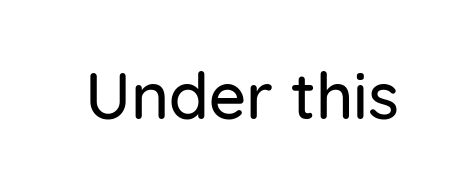
Q: Is the text italic (slanted)? A: No, it is upright.
Q: Is the typeface a serif or a sans-serif typeface? A: Sans-serif.
Q: Is the text underlined? A: No.
Q: Is the spacing between letters normal or unusually wide? A: Normal.
Q: Width (condensed, normal, or wide)? A: Normal.
Q: Stroke contrast? A: Low.
Q: x-height? A: Medium.
Q: Monospaced? A: No.
